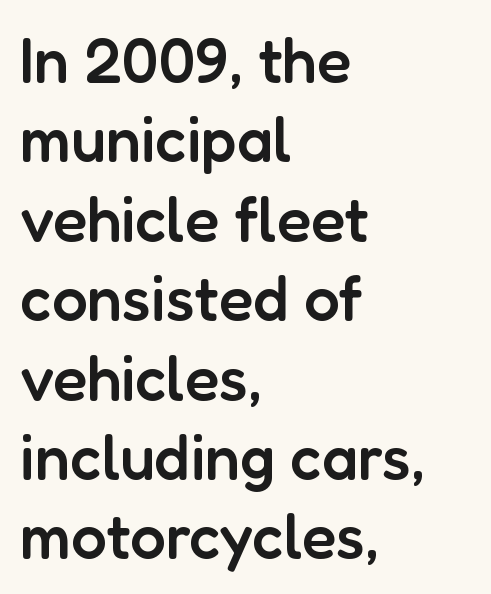
Q: Is the text bold? A: Semi-bold.
Q: Is the text italic (slanted)? A: No, it is upright.
Q: Is the typeface a serif or a sans-serif typeface? A: Sans-serif.
Q: Is the text underlined? A: No.
Q: How is the paragraph aligned? A: Left-aligned.
Q: Is the spacing between letters normal or unusually wide? A: Normal.
Q: Is the spacing between lines tight, normal or loose? A: Normal.
Q: Width (condensed, normal, or wide)? A: Normal.
Q: Stroke contrast? A: Low.
Q: x-height? A: Medium.
Q: Monospaced? A: No.
